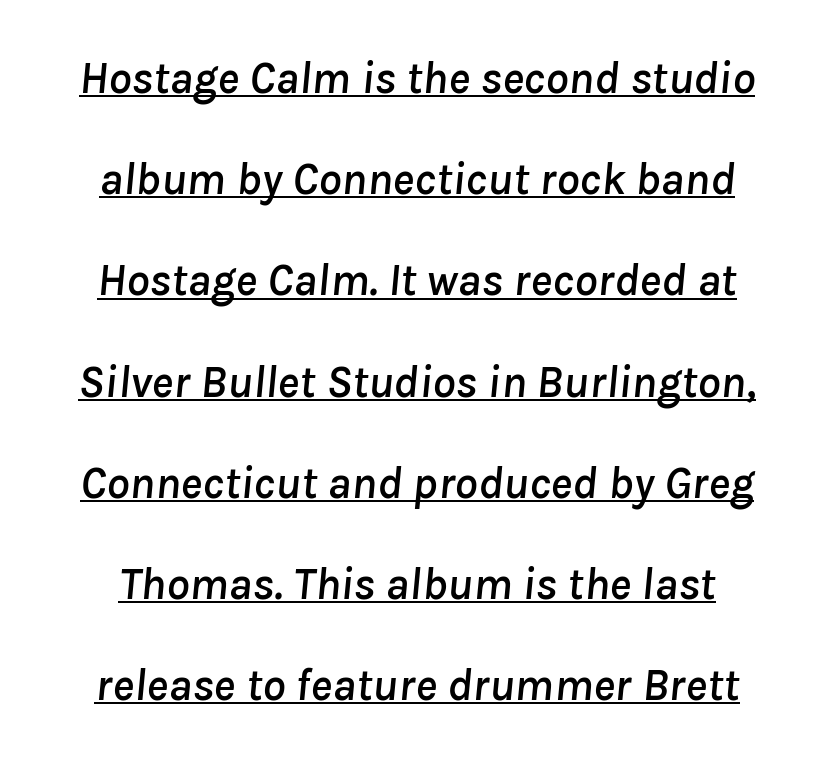
The image shows 46 px text type, italic (leaning right); set loose line spacing (2.2x), normal letter spacing, underlined; low stroke contrast and a medium x-height.
